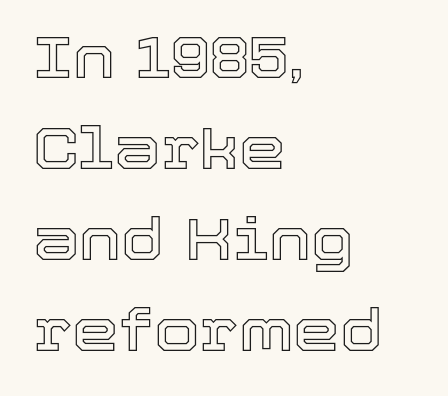
Each row of text sits above clean, open space. How are the letters spaced? Ordinarily, with no added tracking. The typesetter chose a ragged-right arrangement here. A roman cut, with each character standing at attention. Here the designer chose a conventional face with non-uniform glyph widths.
